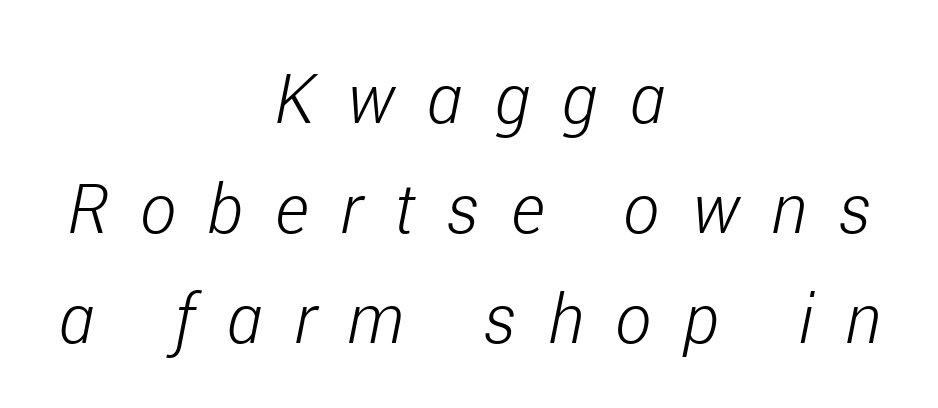
Q: Is the text bold? A: No.
Q: Is the text italic (slanted)? A: Yes, it leans right by about 11 degrees.
Q: Is the text underlined? A: No.
Q: How is the paragraph aligned? A: Centered.
Q: Is the spacing between letters normal or unusually wide? A: Unusually wide.
Q: Is the spacing between lines tight, normal or loose? A: Normal.
Q: Width (condensed, normal, or wide)? A: Condensed.
Q: Stroke contrast? A: Low.
Q: x-height? A: Medium.
Q: Monospaced? A: No.
